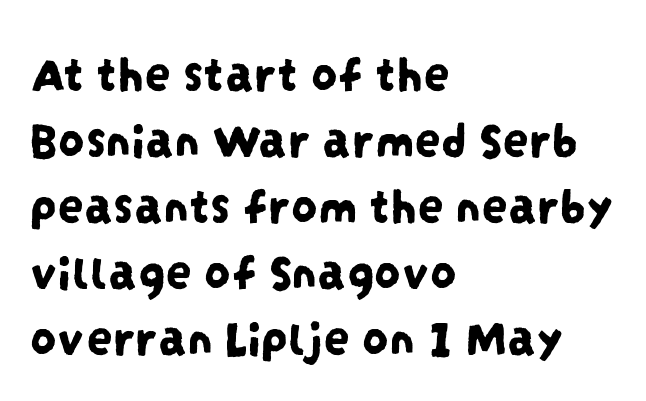
Q: Is the typeface a serif or a sans-serif typeface? A: Sans-serif.
Q: Is the text underlined? A: No.
Q: How is the paragraph aligned? A: Left-aligned.
Q: Is the spacing between letters normal or unusually wide? A: Normal.
Q: Is the spacing between lines tight, normal or loose? A: Normal.
Q: Width (condensed, normal, or wide)? A: Condensed.
Q: Stroke contrast? A: Low.
Q: x-height? A: Large.
Q: Monospaced? A: No.
